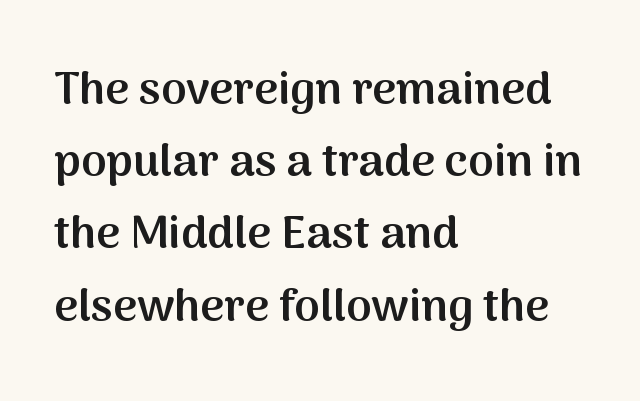
{"serif": "no", "italic": "no", "bold": "semi", "weight": "semibold", "width": "normal", "stroke_contrast": "medium", "x_height": "medium", "monospaced": "no", "underline": "no", "align": "left", "line_spacing": "normal", "line_spacing_ratio": 1.57, "letter_spacing": "normal", "letter_spacing_em": 0.0, "glyph_px": 46}
